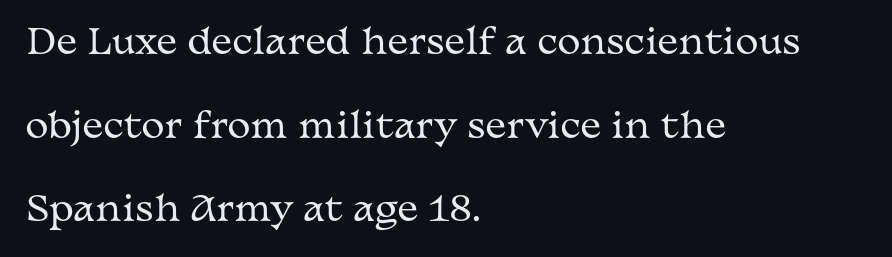
The image shows 35 px regular-weight, wide serif type, upright; set left-aligned, loose line spacing (2.39x), normal letter spacing, not underlined; medium stroke contrast and a medium x-height.
